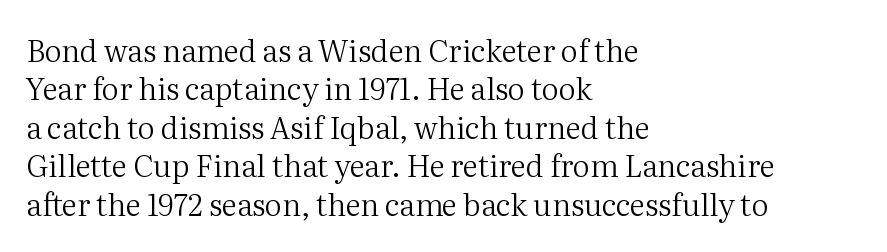
{"serif": "yes", "italic": "no", "bold": "no", "weight": "regular", "width": "normal", "stroke_contrast": "medium", "x_height": "medium", "monospaced": "no", "underline": "no", "align": "left", "line_spacing": "normal", "line_spacing_ratio": 1.28, "letter_spacing": "normal", "letter_spacing_em": 0.0, "glyph_px": 30}
